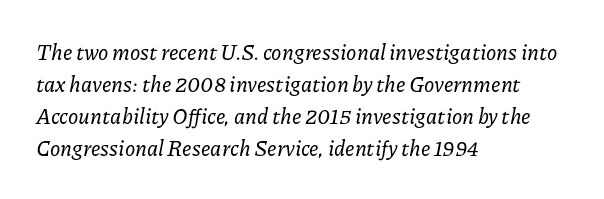
There is no visible air inserted between adjacent glyphs. Clear beneath every line of the passage. Reading down the block, your eye returns to a fixed left position each line. The axis of the letterforms is tilted away from vertical. The lines sit at an ordinary, default distance from one another.
